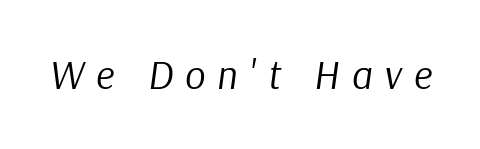
The image shows 40 px regular-weight type, italic (leaning right); set unusually wide letter spacing (+0.3 em), not underlined; low stroke contrast and a medium x-height.
